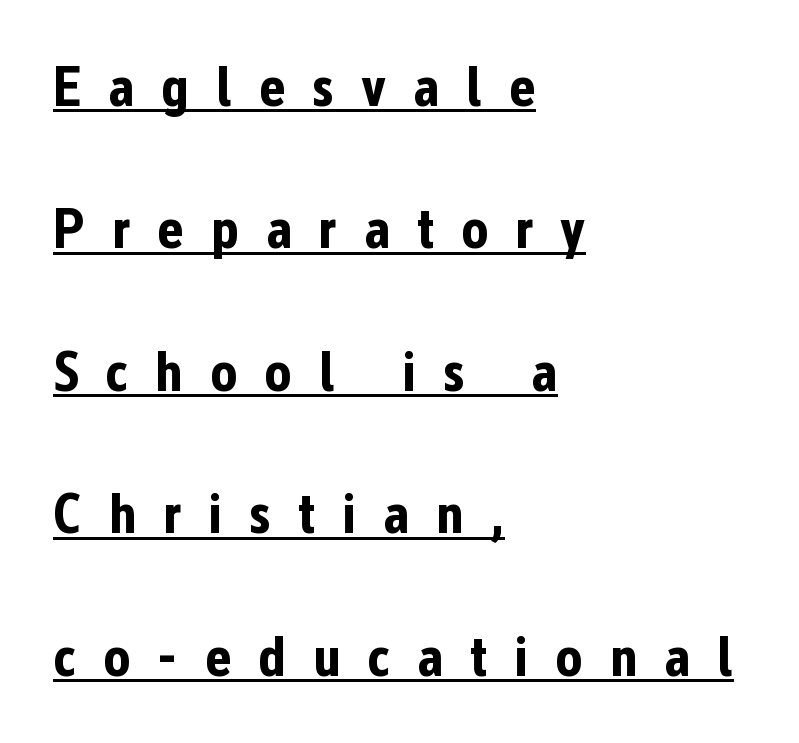
{"serif": "no", "italic": "no", "bold": "yes", "weight": "bold", "width": "condensed", "stroke_contrast": "low", "x_height": "medium", "monospaced": "no", "underline": "yes", "align": "left", "line_spacing": "loose", "line_spacing_ratio": 2.5, "letter_spacing": "wide", "letter_spacing_em": 0.47, "glyph_px": 57}
